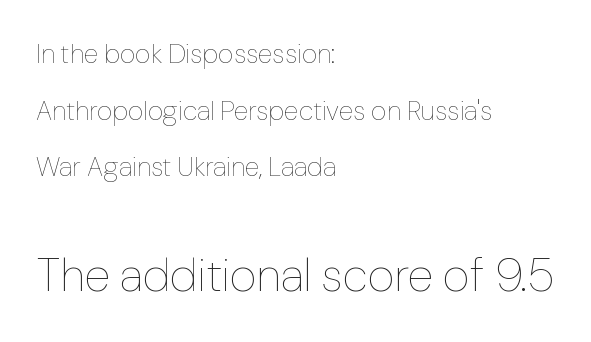
Q: Is the text bold? A: No.
Q: Is the text italic (slanted)? A: No, it is upright.
Q: Is the text underlined? A: No.
Q: How is the paragraph aligned? A: Left-aligned.
Q: Is the spacing between letters normal or unusually wide? A: Normal.
Q: Is the spacing between lines tight, normal or loose? A: Loose.
Q: Which block of text is set in a larger size, the first (top) or the second (bottom)? A: The second (bottom) one.
Q: Width (condensed, normal, or wide)? A: Normal.
Q: Stroke contrast? A: Low.
Q: x-height? A: Medium.
Q: Monospaced? A: No.
